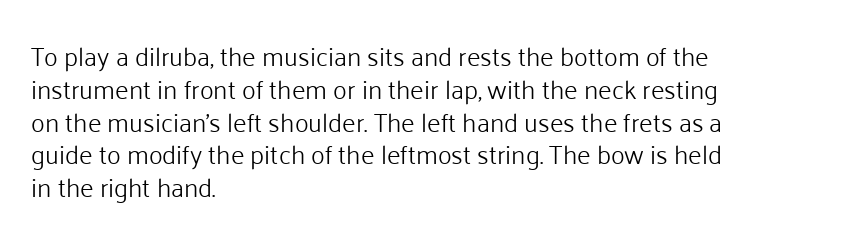
Q: Is the text bold? A: No.
Q: Is the text italic (slanted)? A: No, it is upright.
Q: Is the text underlined? A: No.
Q: How is the paragraph aligned? A: Left-aligned.
Q: Is the spacing between letters normal or unusually wide? A: Normal.
Q: Is the spacing between lines tight, normal or loose? A: Normal.
